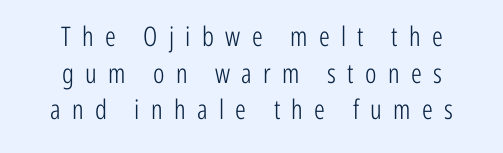
{"italic": "no", "bold": "no", "underline": "no", "align": "center", "line_spacing": "normal", "line_spacing_ratio": 1.36, "letter_spacing": "wide", "letter_spacing_em": 0.42, "glyph_px": 27}
